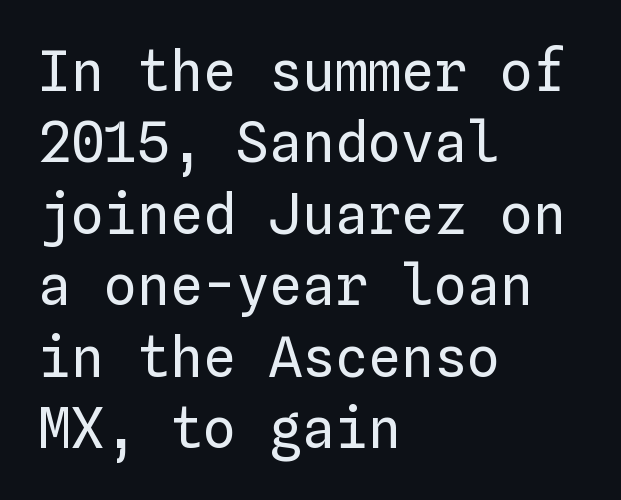
Q: Is the text bold? A: No.
Q: Is the text italic (slanted)? A: No, it is upright.
Q: Is the text underlined? A: No.
Q: How is the paragraph aligned? A: Left-aligned.
Q: Is the spacing between letters normal or unusually wide? A: Normal.
Q: Is the spacing between lines tight, normal or loose? A: Normal.
Q: Width (condensed, normal, or wide)? A: Normal.
Q: Stroke contrast? A: Low.
Q: x-height? A: Medium.
Q: Monospaced? A: Yes.
